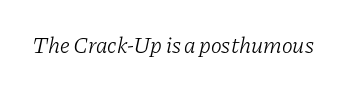
The image shows 23 px text type, italic (leaning right); set normal letter spacing, not underlined.
